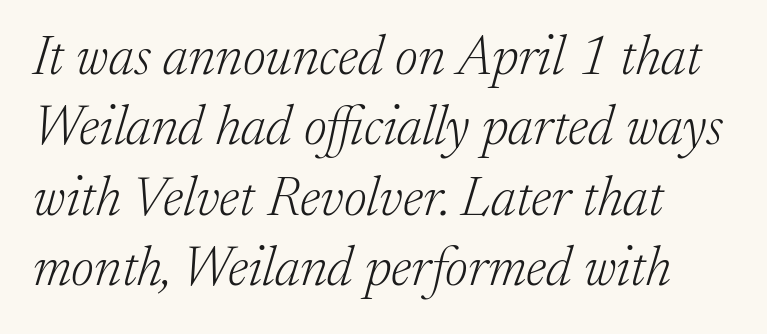
{"serif": "yes", "italic": "yes", "lean": "right", "slant_degrees": 17, "bold": "no", "weight": "light", "width": "normal", "stroke_contrast": "low", "x_height": "medium", "monospaced": "no", "underline": "no", "align": "left", "line_spacing": "normal", "line_spacing_ratio": 1.28, "letter_spacing": "normal", "letter_spacing_em": 0.0, "glyph_px": 55}
